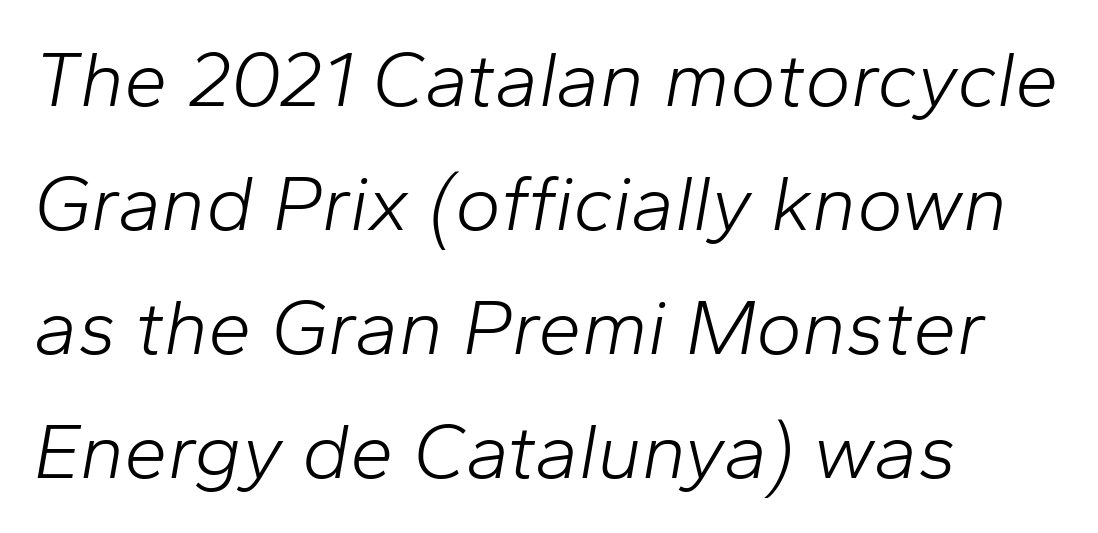
Q: Is the text bold? A: No.
Q: Is the text italic (slanted)? A: Yes, it leans right by about 10 degrees.
Q: Is the text underlined? A: No.
Q: How is the paragraph aligned? A: Left-aligned.
Q: Is the spacing between letters normal or unusually wide? A: Normal.
Q: Is the spacing between lines tight, normal or loose? A: Normal.
Q: Width (condensed, normal, or wide)? A: Normal.
Q: Stroke contrast? A: Low.
Q: x-height? A: Medium.
Q: Monospaced? A: No.
